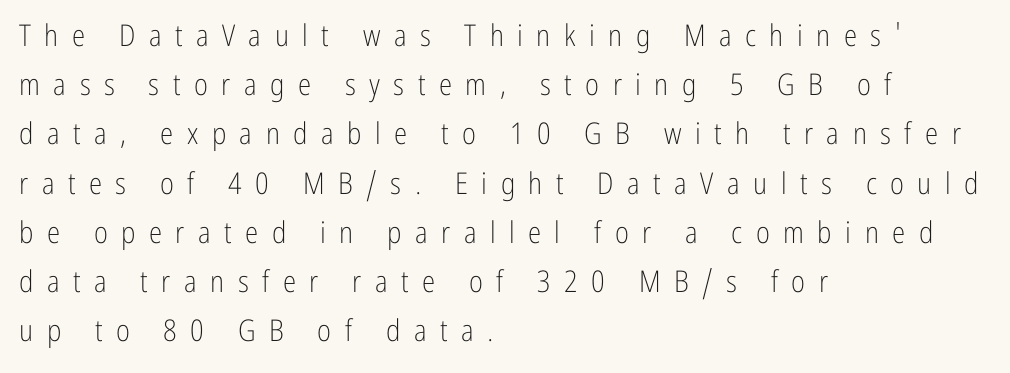
Rows of type keep a routine distance in the vertical direction. The rendering shows plain stroke endings on the letterforms — a sans-serif design. Spacing between characters has been opened up far beyond the box default. Here the designer chose a conventional face with non-uniform glyph widths.
